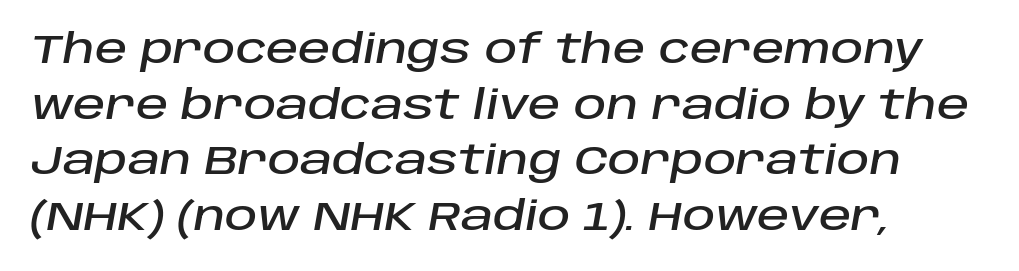
This sample is left-justified, so line endings fall wherever the words run out. This sample uses an oblique cut, with every glyph tilted off the vertical. Regular leading. Does extra space separate the letters? No, they use regular spacing.
